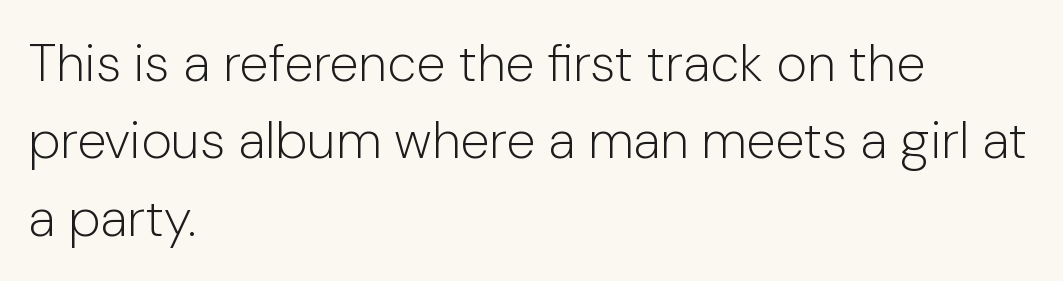
The image shows 53 px light sans-serif type, upright; set left-aligned, normal line spacing (1.46x), normal letter spacing, not underlined; low stroke contrast and a medium x-height.
